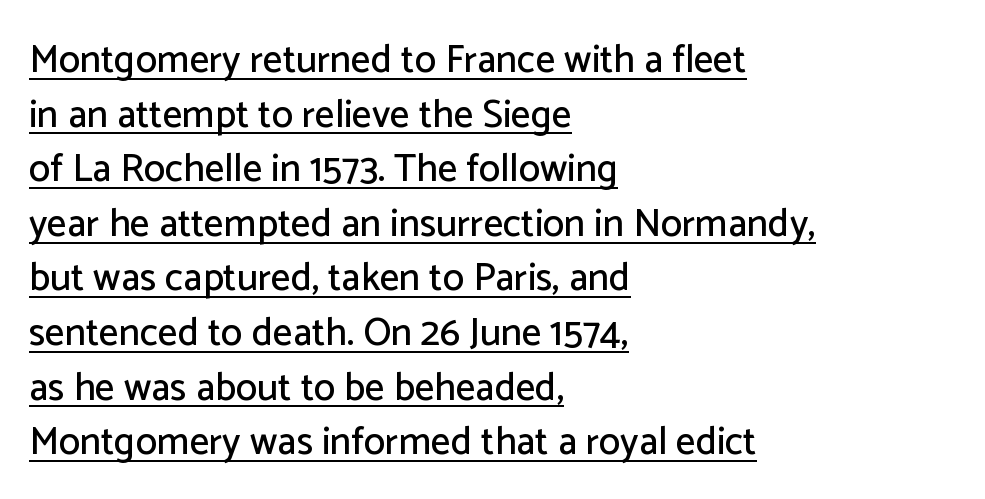
{"serif": "no", "italic": "no", "width": "normal", "stroke_contrast": "low", "x_height": "medium", "monospaced": "no", "underline": "yes", "align": "left", "line_spacing": "normal", "line_spacing_ratio": 1.4, "letter_spacing": "normal", "letter_spacing_em": 0.0, "glyph_px": 39}
